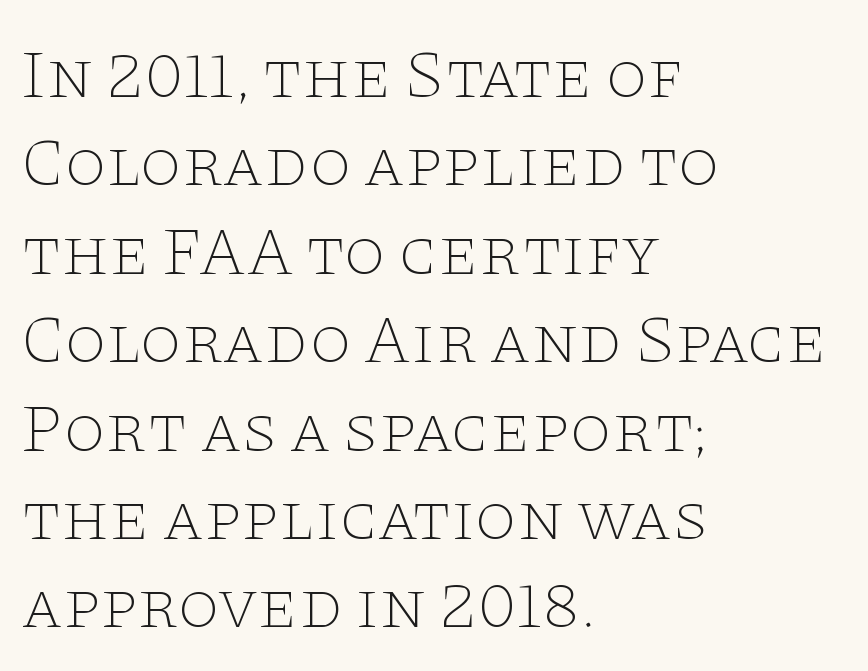
Note the varied advance widths — an 'i' is clearly narrower than an 'm'. Vertical strokes here are truly vertical. The area under the type is left untouched. Look at the bottom of the vertical strokes: they flare into serifs here. Standard letterfit; no display-style spreading of the glyphs.
